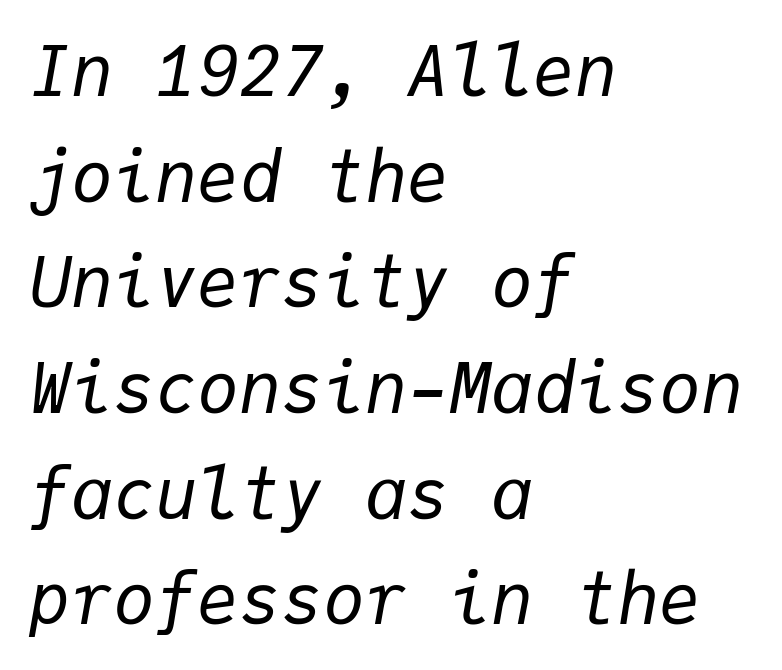
{"italic": "yes", "lean": "right", "slant_degrees": 9, "bold": "no", "weight": "regular", "width": "normal", "stroke_contrast": "low", "x_height": "medium", "monospaced": "yes", "underline": "no", "align": "left", "line_spacing": "normal", "line_spacing_ratio": 1.51, "letter_spacing": "normal", "letter_spacing_em": 0.0, "glyph_px": 70}
